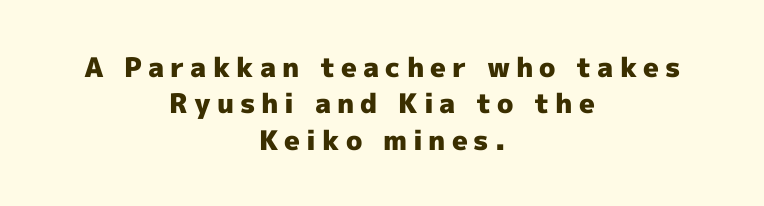
Q: Is the text bold? A: Yes.
Q: Is the text italic (slanted)? A: No, it is upright.
Q: Is the text underlined? A: No.
Q: How is the paragraph aligned? A: Centered.
Q: Is the spacing between letters normal or unusually wide? A: Unusually wide.
Q: Is the spacing between lines tight, normal or loose? A: Normal.
